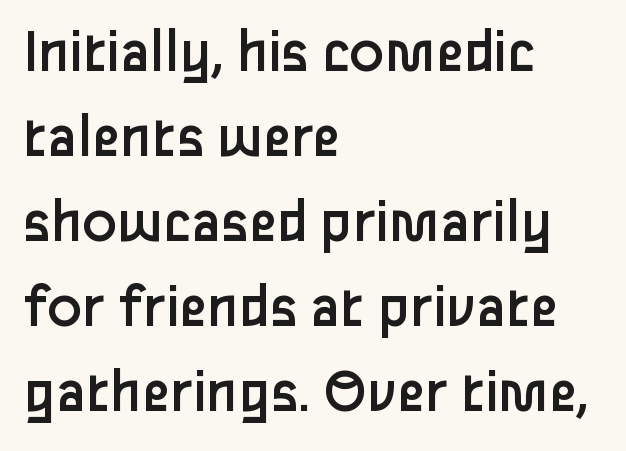
{"serif": "no", "italic": "no", "bold": "no", "weight": "regular", "width": "normal", "stroke_contrast": "low", "x_height": "medium", "monospaced": "no", "underline": "no", "align": "left", "line_spacing": "normal", "line_spacing_ratio": 1.33, "letter_spacing": "normal", "letter_spacing_em": 0.0, "glyph_px": 64}
